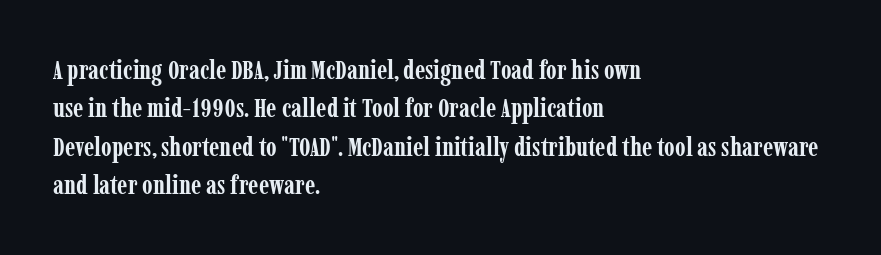
{"italic": "no", "bold": "yes", "underline": "no", "align": "left", "line_spacing": "normal", "line_spacing_ratio": 1.42, "letter_spacing": "normal", "letter_spacing_em": 0.0, "glyph_px": 27}
